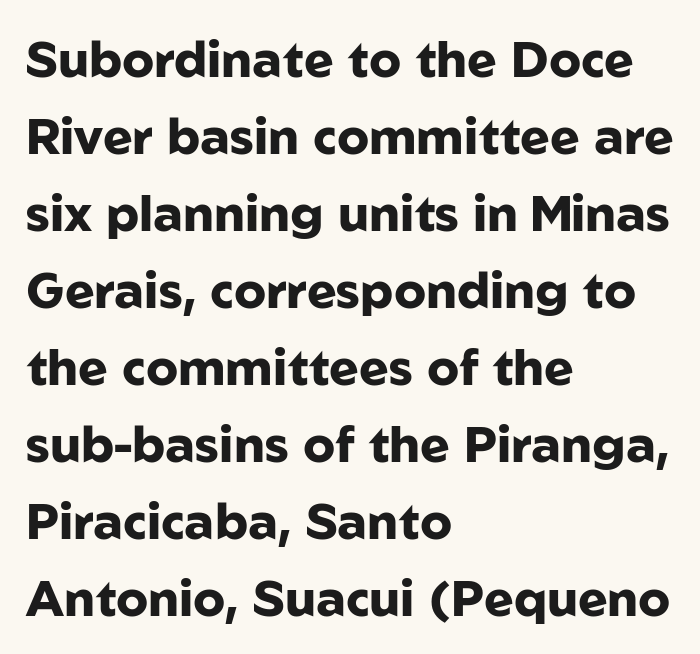
The image shows 50 px heavy sans-serif type, upright; set left-aligned, normal line spacing (1.54x), normal letter spacing, not underlined; low stroke contrast and a medium x-height.
